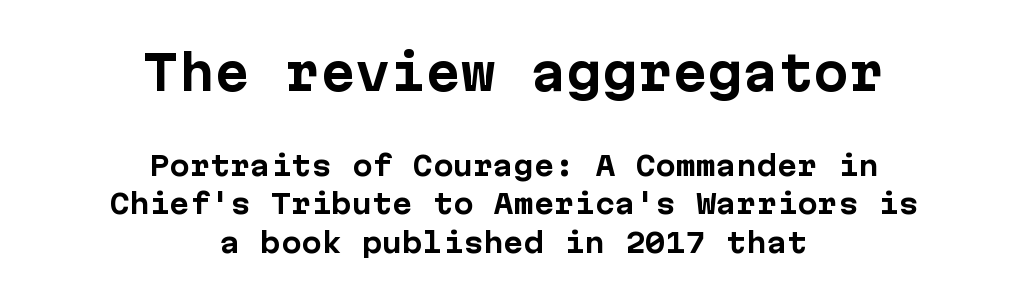
Notice how thick the strokes are: this is what a full bold looks like. The font's upright variant was chosen for this text. Top chunk: large. Bottom chunk: small. The passage is arranged like a title page — every line centered. Compared with typical paragraphs, the rows here are spaced about the same. A bare baseline throughout the passage.
